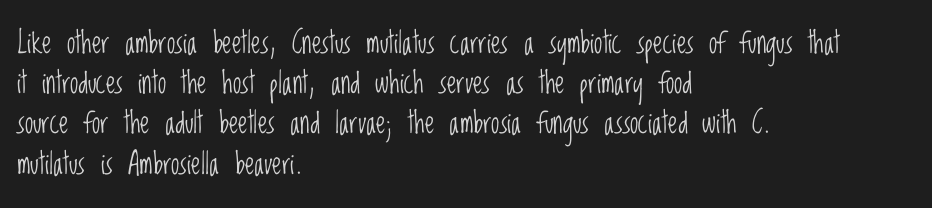
The lettering holds an erect, upright posture throughout. A typesetter would call this proportional, since set widths differ per character. Classification — sans serif. The rendering uses a moderate line-height, typical for paragraphs. The letterforms sit at book weight or below.
